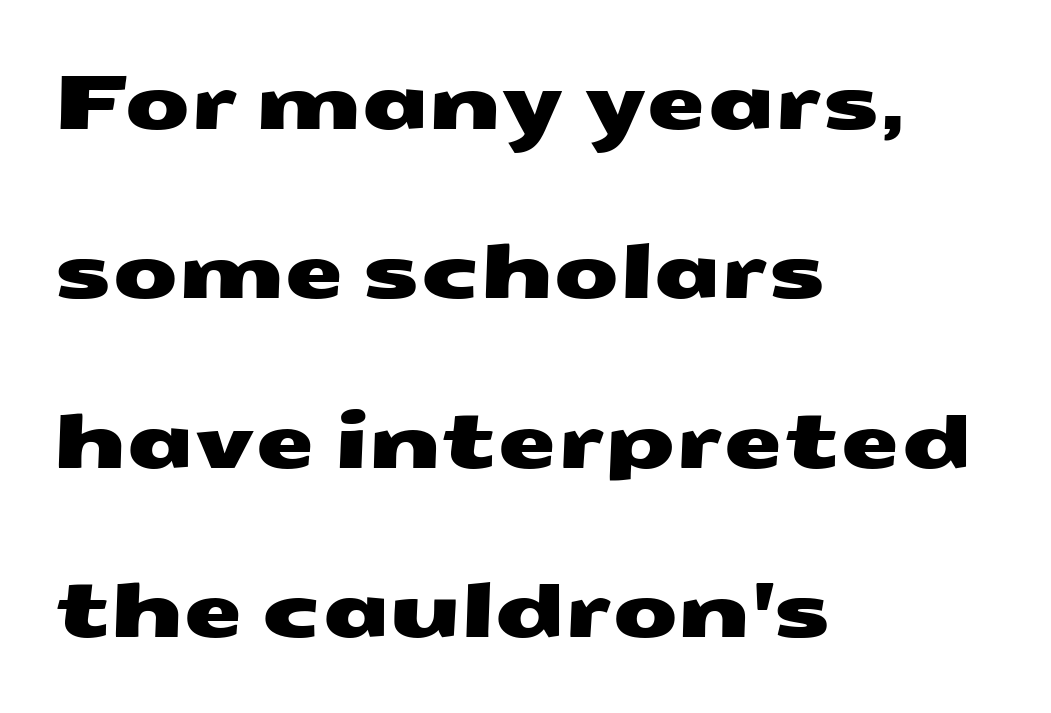
What's the leading like? Stretched, with rows far apart. Horizontally, the lines are justified to the leading edge only. Spacing between characters is what you'd get straight out of the box. You could not count columns in this text — the font is proportionally spaced. The baseline area is clear.
